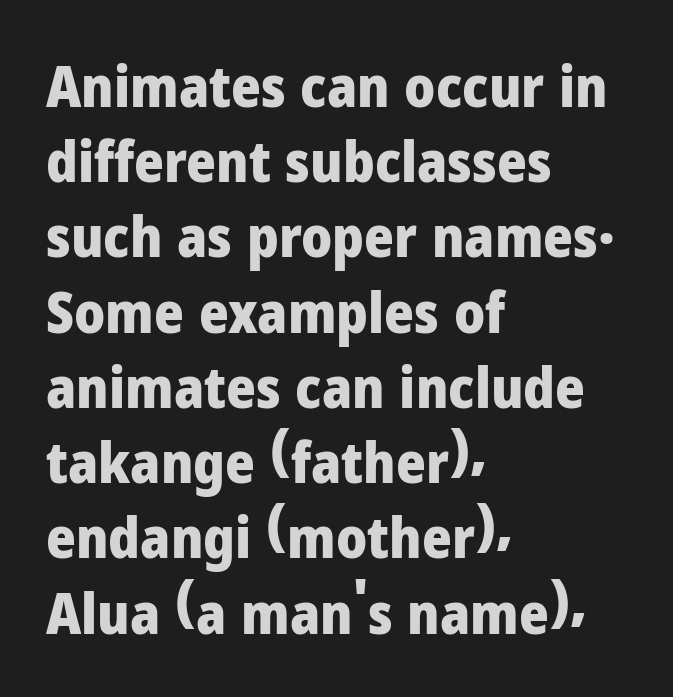
The image shows 57 px heavy sans-serif type, upright; set left-aligned, normal line spacing (1.32x), normal letter spacing, not underlined; low stroke contrast and a medium x-height.
